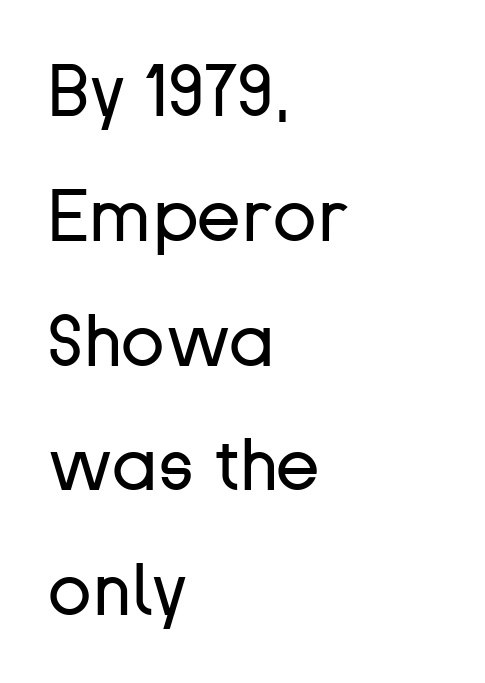
The image shows 73 px regular-weight sans-serif type, upright; set left-aligned, line spacing 1.71x, normal letter spacing, not underlined; low stroke contrast and a medium x-height.
